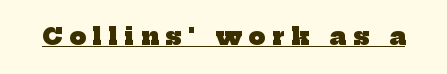
{"bold": "yes", "underline": "yes", "letter_spacing": "wide", "letter_spacing_em": 0.31, "glyph_px": 23}
